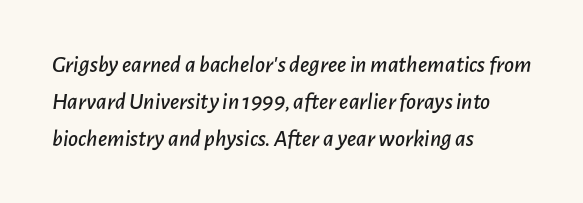
The image shows 24 px text type, italic (leaning right); set left-aligned, normal line spacing (1.54x), normal letter spacing, not underlined.
